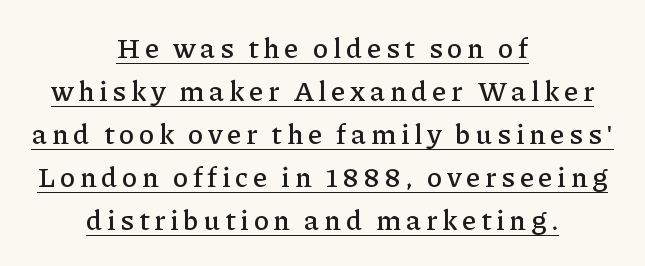
Q: Is the text italic (slanted)? A: No, it is upright.
Q: Is the typeface a serif or a sans-serif typeface? A: Serif.
Q: Is the text underlined? A: Yes.
Q: How is the paragraph aligned? A: Centered.
Q: Is the spacing between lines tight, normal or loose? A: Normal.
Q: Width (condensed, normal, or wide)? A: Normal.
Q: Stroke contrast? A: Low.
Q: x-height? A: Medium.
Q: Monospaced? A: No.
